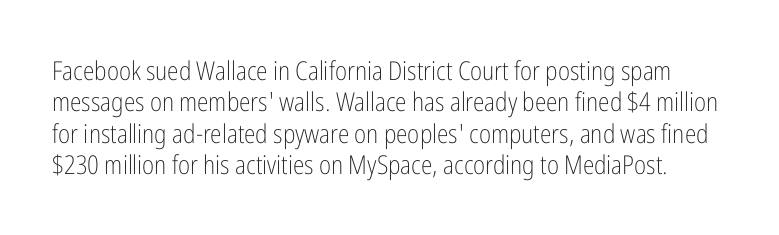
The image shows 26 px text type, upright; set line spacing 1.21x, normal letter spacing, not underlined.
